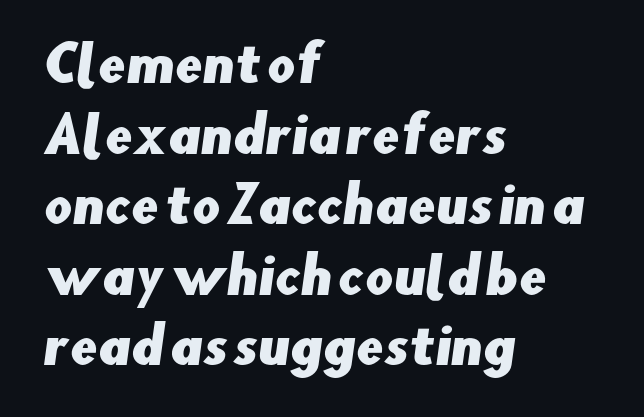
The horizontal fit of the characters is conventional and even. Each letter keeps its own natural width here, so spacing adapts to shape. Teacher's note: observe the even left margin — that is flush-left alignment. This rendering features lettering with no underline. The text was rendered using a sans face with plain stroke endings. The block of text has a typical density, with ordinary space between rows.
